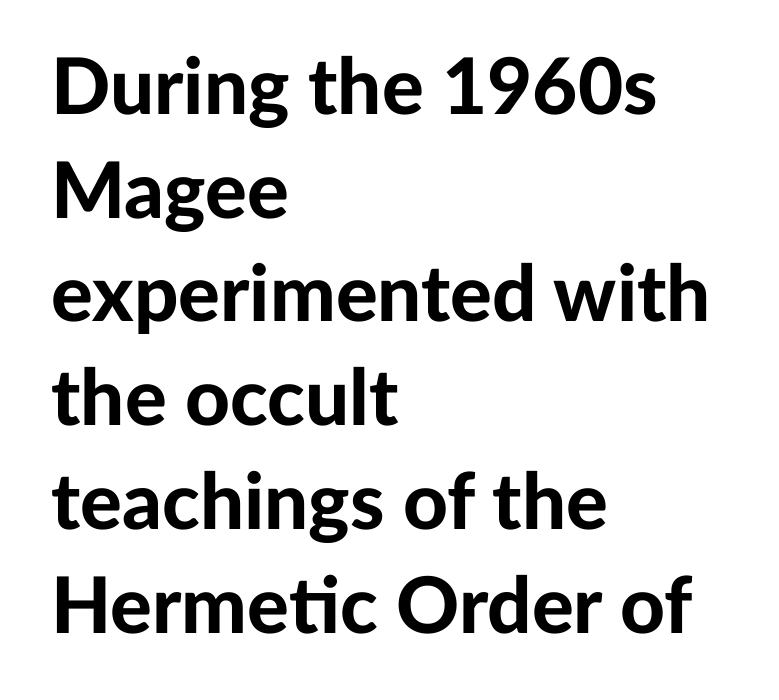
The rendering anchors every line to the left-hand side. No feet cap the strokes, marking this as sans-serif type. The passage shown is typed in a proportional face where columns would drift. Horizontal bands of white between lines are of average thickness.
